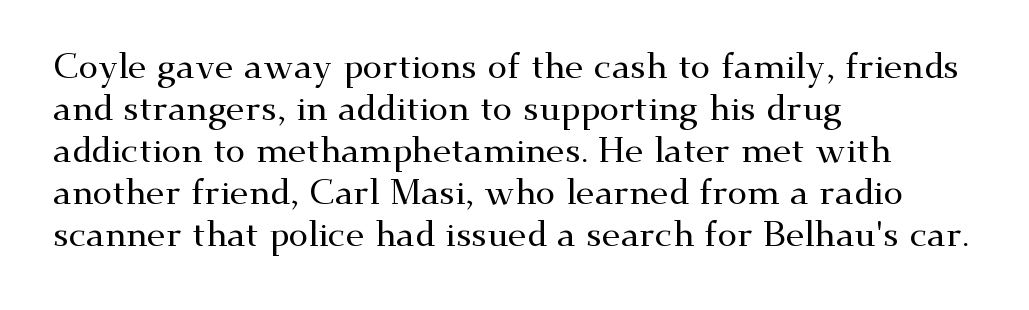
The image shows 35 px wide serif type, upright; set left-aligned, line spacing 1.2x, normal letter spacing, not underlined; medium stroke contrast and a small x-height.
